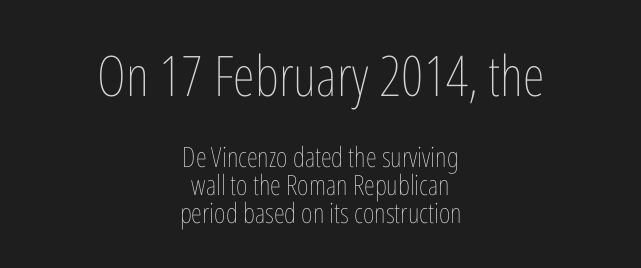
Q: Is the text bold? A: No.
Q: Is the text italic (slanted)? A: No, it is upright.
Q: Is the text underlined? A: No.
Q: How is the paragraph aligned? A: Centered.
Q: Is the spacing between letters normal or unusually wide? A: Normal.
Q: Is the spacing between lines tight, normal or loose? A: Tight.
Q: Which block of text is set in a larger size, the first (top) or the second (bottom)? A: The first (top) one.
Q: Width (condensed, normal, or wide)? A: Condensed.
Q: Stroke contrast? A: Low.
Q: x-height? A: Medium.
Q: Monospaced? A: No.
